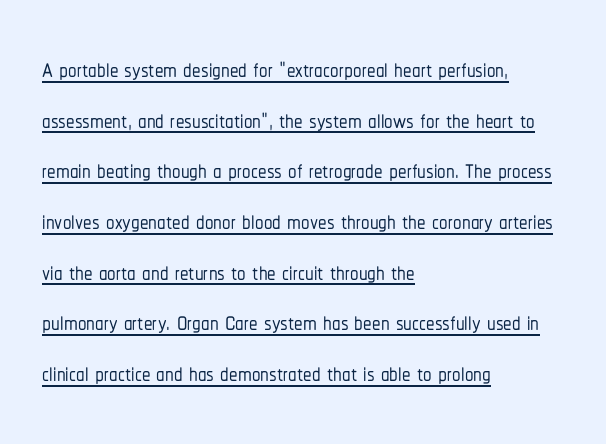
{"serif": "no", "italic": "no", "width": "condensed", "stroke_contrast": "low", "x_height": "medium", "monospaced": "no", "underline": "yes", "align": "left", "line_spacing": "normal", "line_spacing_ratio": 1.49, "letter_spacing": "normal", "letter_spacing_em": 0.0, "glyph_px": 34}
